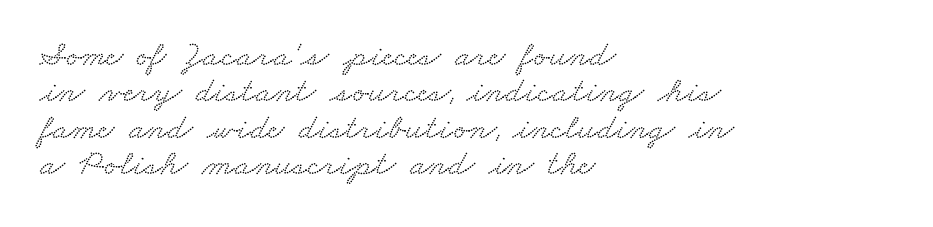
Q: Is the text underlined? A: No.
Q: How is the paragraph aligned? A: Left-aligned.
Q: Is the spacing between letters normal or unusually wide? A: Normal.
Q: Is the spacing between lines tight, normal or loose? A: Tight.
Q: Width (condensed, normal, or wide)? A: Wide.
Q: Stroke contrast? A: Low.
Q: x-height? A: Small.
Q: Monospaced? A: No.
